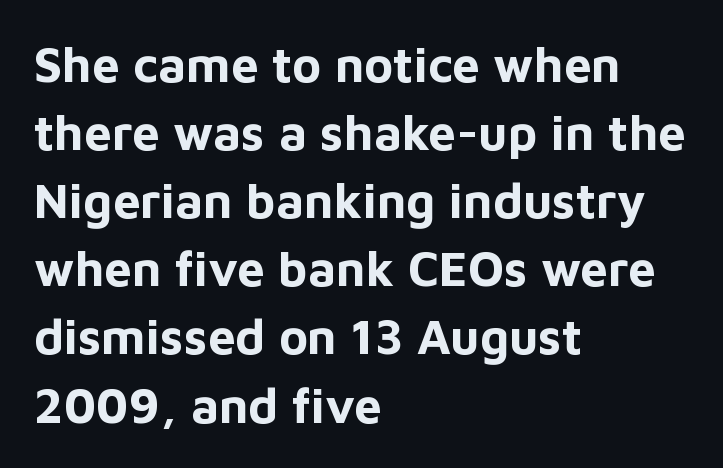
Letters rest on an invisible, unmarked baseline. No italicization has been applied; the sample stays upright. Honestly, the row spacing looks completely unremarkable. The rendering uses natural spacing where letterforms have individual widths. The lines are quadded left.
